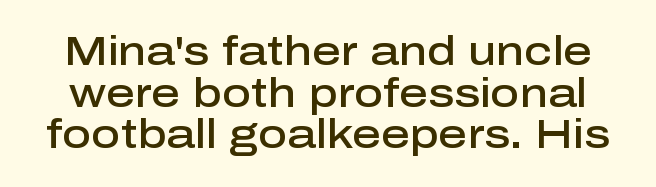
Q: Is the text bold? A: Semi-bold.
Q: Is the text italic (slanted)? A: No, it is upright.
Q: Is the typeface a serif or a sans-serif typeface? A: Sans-serif.
Q: Is the text underlined? A: No.
Q: Is the spacing between letters normal or unusually wide? A: Normal.
Q: Is the spacing between lines tight, normal or loose? A: Tight.
Q: Width (condensed, normal, or wide)? A: Normal.
Q: Stroke contrast? A: Low.
Q: x-height? A: Medium.
Q: Monospaced? A: No.
